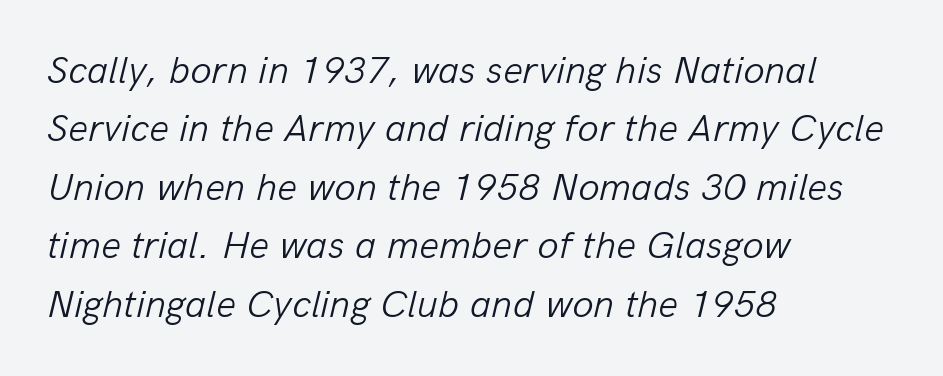
Is this a fixed-width face? No — the glyphs have proportional, varying widths. Bold? No — there's no thickening of the strokes. Nobody touched the tracking dial on this one. The zone under the glyphs is completely vacant. Emphasis-style slanted type is in use.
